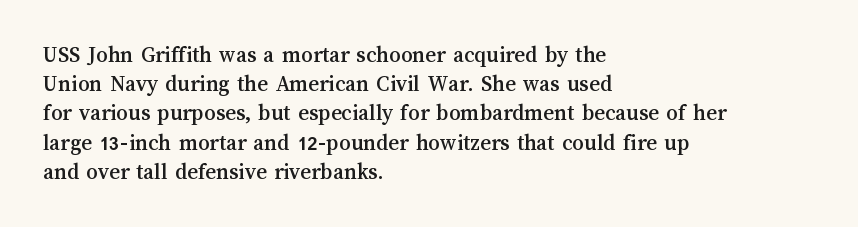
The image shows 23 px text type, upright; set left-aligned, normal line spacing (1.27x), normal letter spacing, not underlined.
